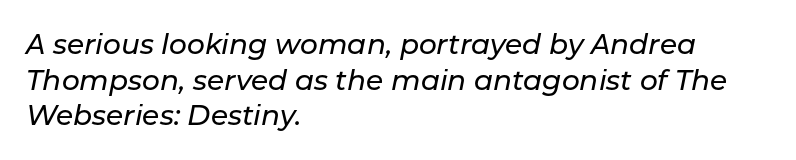
{"italic": "yes", "lean": "right", "slant_degrees": 11, "width": "normal", "stroke_contrast": "low", "x_height": "medium", "monospaced": "no", "underline": "no", "align": "left", "line_spacing": "normal", "line_spacing_ratio": 1.27, "letter_spacing": "normal", "letter_spacing_em": 0.0, "glyph_px": 28}
